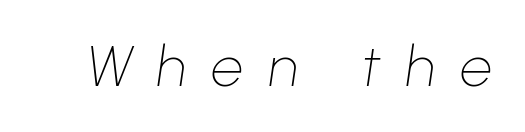
{"italic": "yes", "lean": "right", "slant_degrees": 8, "bold": "no", "weight": "thin", "width": "normal", "stroke_contrast": "low", "x_height": "medium", "monospaced": "no", "underline": "no", "letter_spacing": "wide", "letter_spacing_em": 0.44, "glyph_px": 57}
